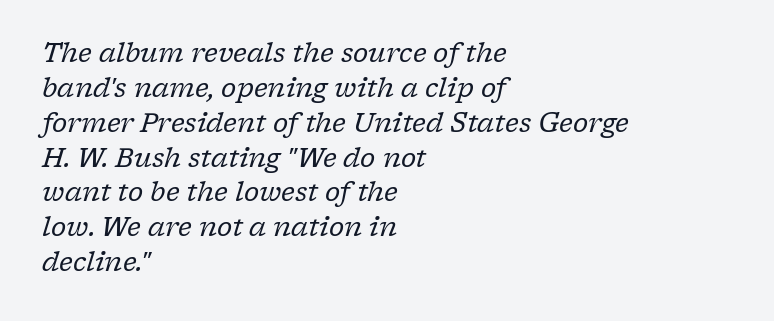
The image shows 26 px text type, italic (leaning right); set left-aligned, normal line spacing (1.34x), normal letter spacing, not underlined.
